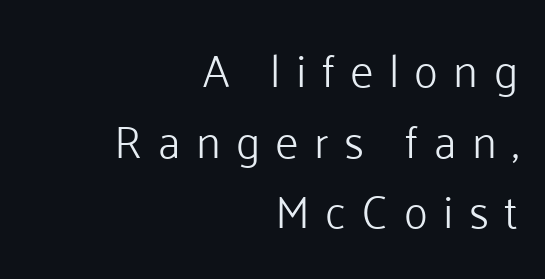
The image shows 45 px light sans-serif type, upright; set right-aligned, normal line spacing (1.57x), unusually wide letter spacing (+0.34 em), not underlined; low stroke contrast and a medium x-height.
